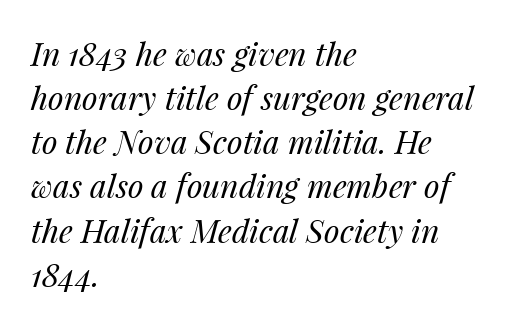
{"italic": "yes", "lean": "right", "slant_degrees": 14, "bold": "no", "weight": "regular", "width": "normal", "stroke_contrast": "medium", "x_height": "medium", "monospaced": "no", "underline": "no", "align": "left", "line_spacing": "normal", "line_spacing_ratio": 1.38, "letter_spacing": "normal", "letter_spacing_em": 0.0, "glyph_px": 32}
